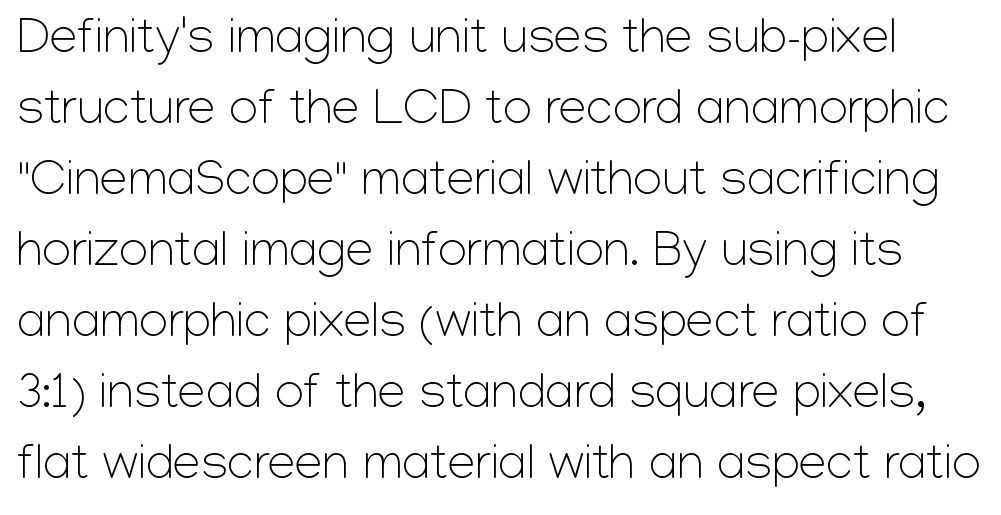
{"serif": "no", "italic": "no", "bold": "no", "weight": "light", "width": "normal", "stroke_contrast": "low", "x_height": "medium", "monospaced": "no", "underline": "no", "line_spacing": "normal", "line_spacing_ratio": 1.42, "letter_spacing": "normal", "letter_spacing_em": 0.0, "glyph_px": 50}
